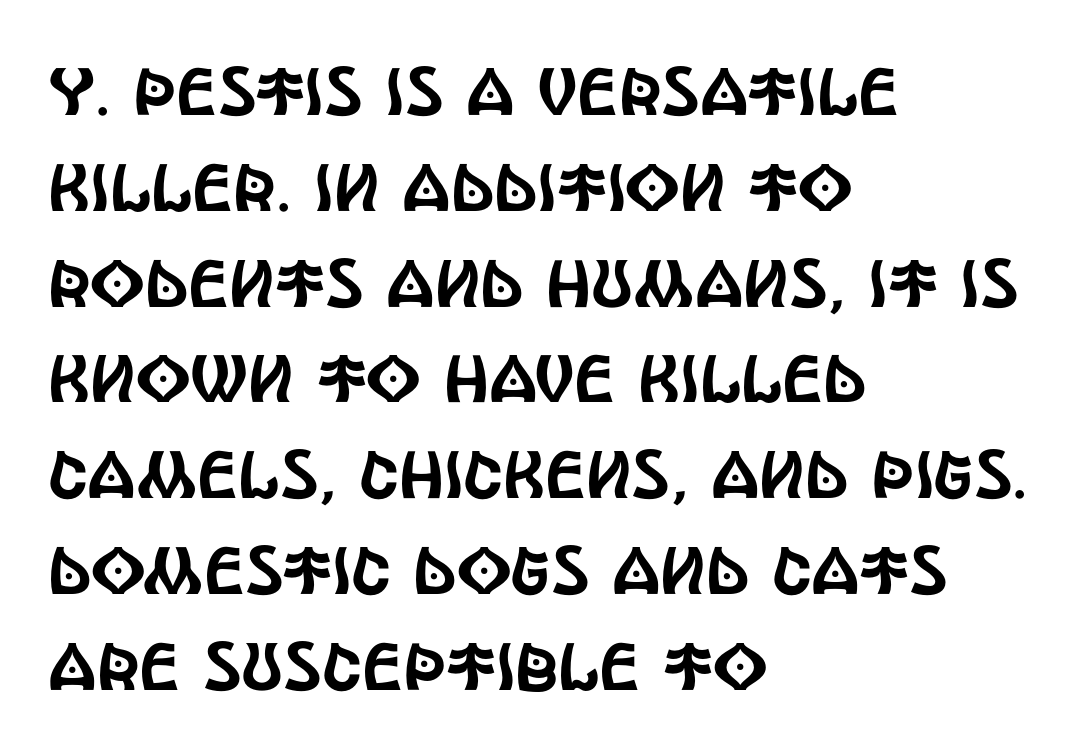
{"serif": "no", "italic": "no", "width": "condensed", "x_height": "large", "monospaced": "no", "underline": "no", "align": "left", "line_spacing": "normal", "line_spacing_ratio": 1.43, "letter_spacing": "normal", "letter_spacing_em": 0.0, "glyph_px": 67}
